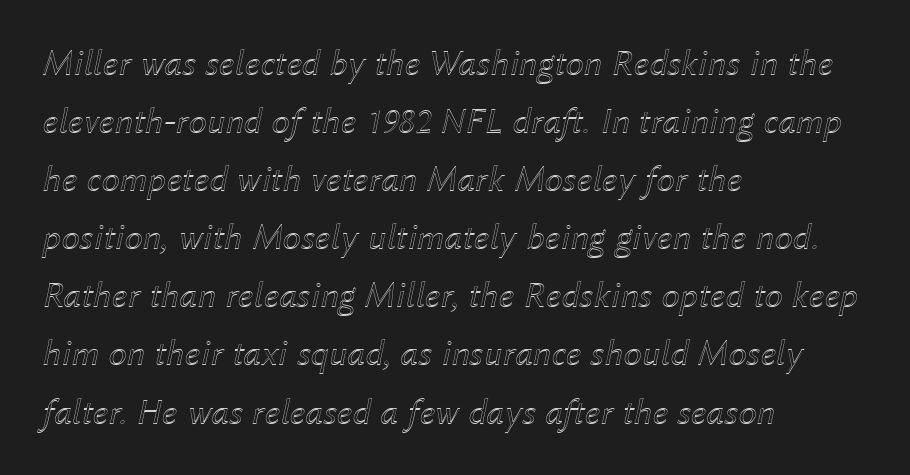
The image shows 37 px text type, italic (leaning right); set left-aligned, normal line spacing (1.57x), normal letter spacing, not underlined; a medium x-height.
